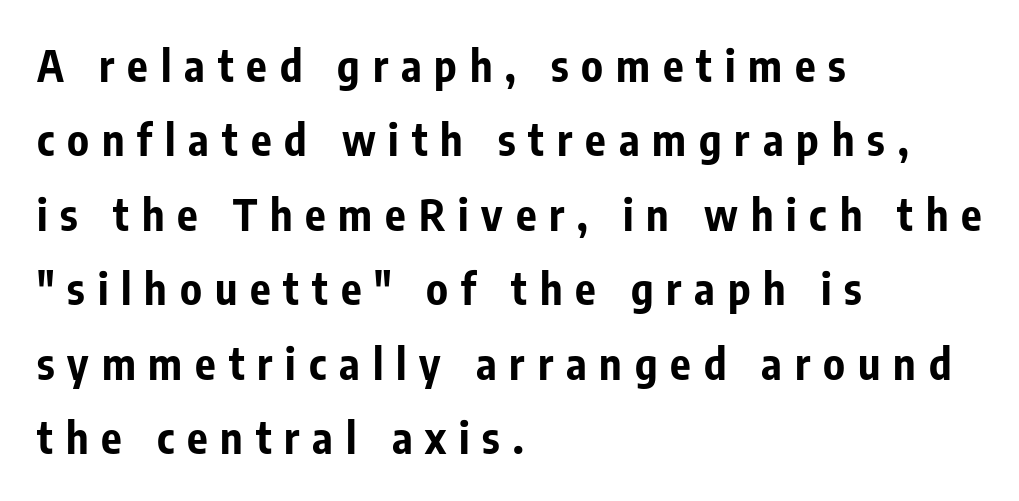
This sample is left-justified, so line endings fall wherever the words run out. Letter spacing: wide. Lines of text with bare space underneath. In terms of weight, the rendering is a true, heavy bold. Ordinary non-slanted type is in use.
